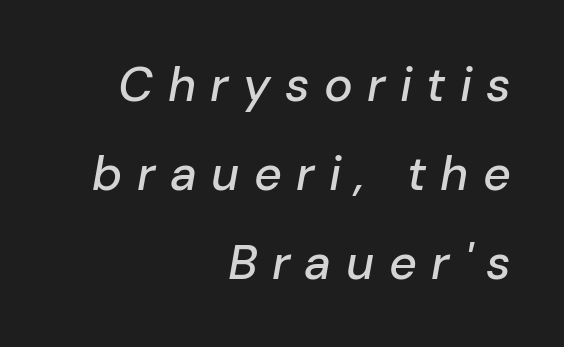
Think of a printed novel: that variable character pitch is what you see here. Descenders hang freely into open space. The passage shown has open, widely tracked lettering throughout. Would a proofreader flag this as italicized? Yes. Teacher's note: observe the even right margin — that is flush-right alignment.
